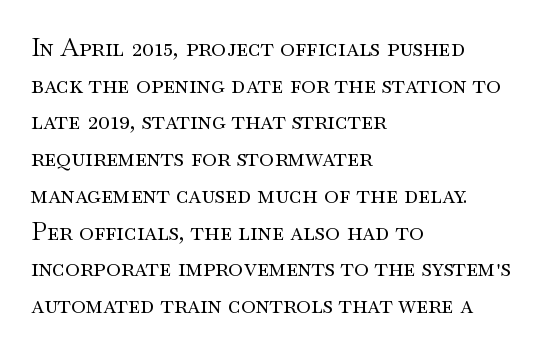
Q: Is the text bold? A: No.
Q: Is the text italic (slanted)? A: No, it is upright.
Q: Is the text underlined? A: No.
Q: How is the paragraph aligned? A: Left-aligned.
Q: Is the spacing between letters normal or unusually wide? A: Normal.
Q: Is the spacing between lines tight, normal or loose? A: Normal.
